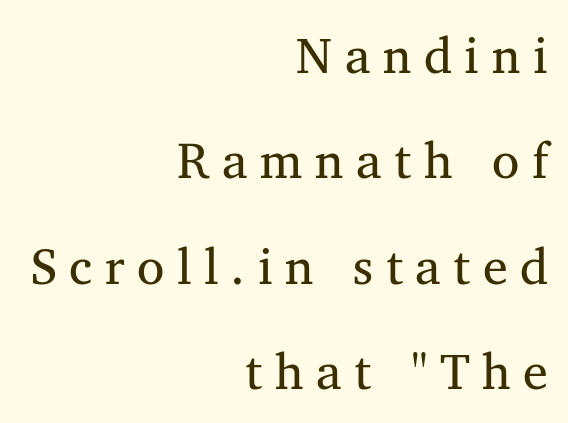
The image shows 50 px regular-weight serif type, upright; set right-aligned, loose line spacing (2.11x), unusually wide letter spacing (+0.25 em), not underlined; medium stroke contrast and a medium x-height.
